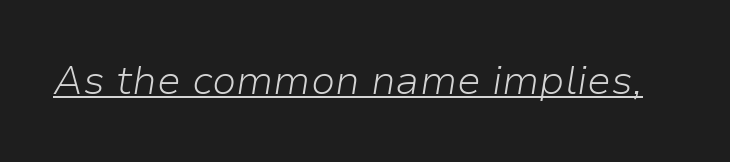
The image shows 40 px light type, italic (leaning right); set normal letter spacing, underlined; low stroke contrast and a medium x-height.
